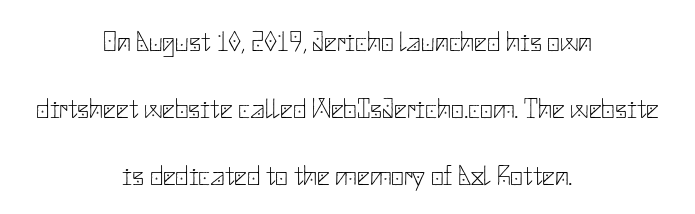
Posture: upright roman. Where is the straight margin? There isn't one; the lines are centered. Anything drawn beneath the words? Only blank space. Classification — sans serif.
